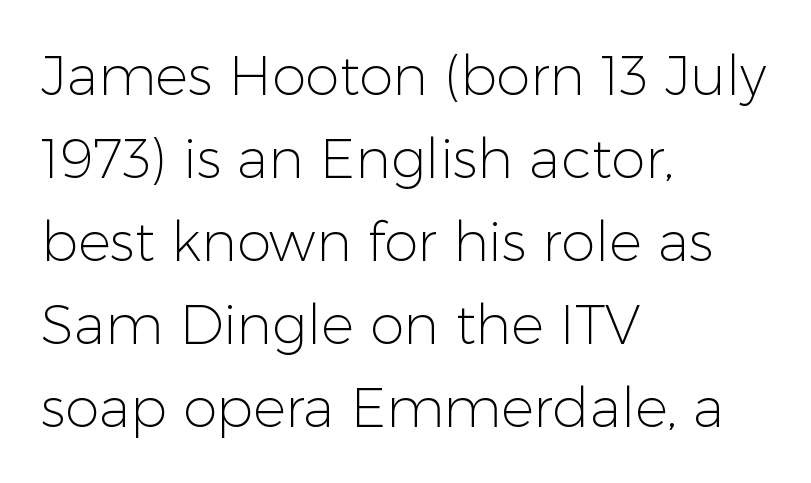
The image shows 55 px light sans-serif type, upright; set left-aligned, normal line spacing (1.51x), normal letter spacing, not underlined; low stroke contrast and a medium x-height.
